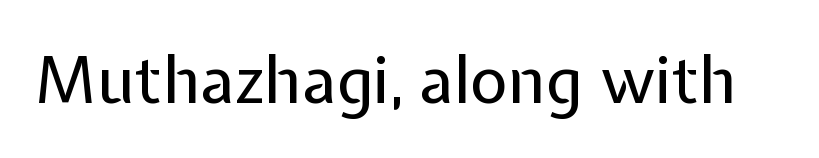
The image shows 65 px regular-weight sans-serif type, upright; set normal letter spacing, not underlined; low stroke contrast and a medium x-height.
